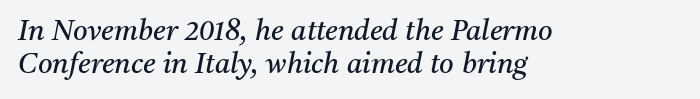
{"serif": "yes", "italic": "yes", "lean": "right", "slant_degrees": 11, "bold": "no", "weight": "regular", "width": "normal", "stroke_contrast": "medium", "x_height": "medium", "monospaced": "no", "underline": "no", "align": "left", "line_spacing_ratio": 1.19, "letter_spacing": "normal", "letter_spacing_em": 0.0, "glyph_px": 28}
